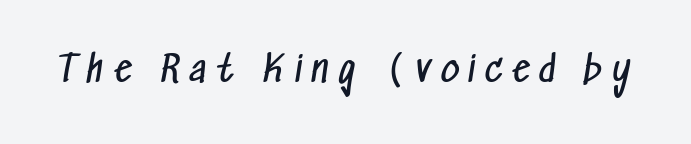
Vertical stems look standard width or narrower in stroke. No feet cap the strokes, marking this as sans-serif type. Each word looks stretched out because of the extra space between its letters. You could not count columns in this text — the font is proportionally spaced. The passage shown is not underscored anywhere.
